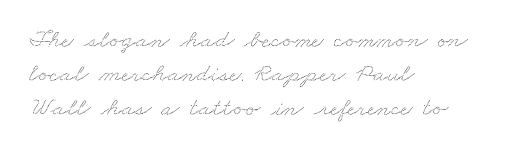
{"underline": "no", "align": "left", "line_spacing": "normal", "line_spacing_ratio": 1.3, "letter_spacing": "normal", "letter_spacing_em": 0.0, "glyph_px": 26}
